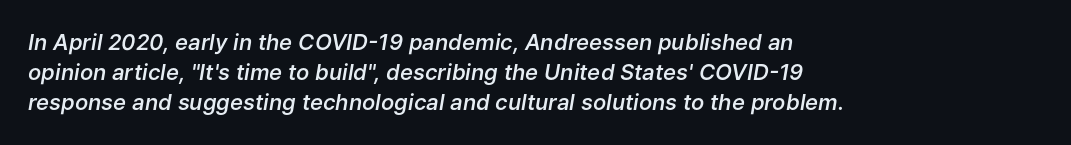
The image shows 22 px text type, italic (leaning right); set left-aligned, normal line spacing (1.37x), normal letter spacing, not underlined.
